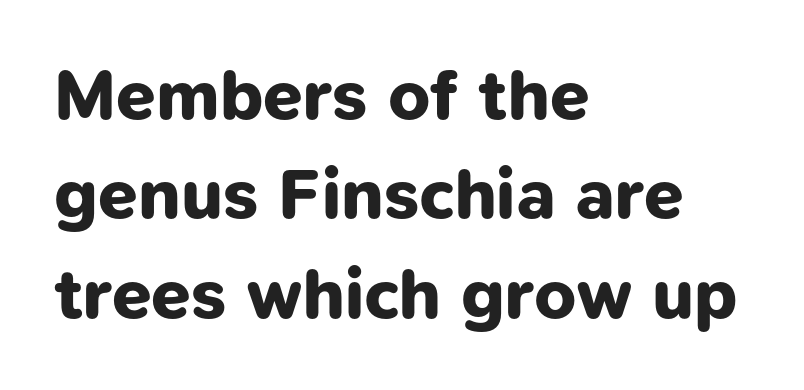
The image shows 71 px bold sans-serif type; set left-aligned, normal line spacing (1.4x), normal letter spacing, not underlined; low stroke contrast and a medium x-height.
